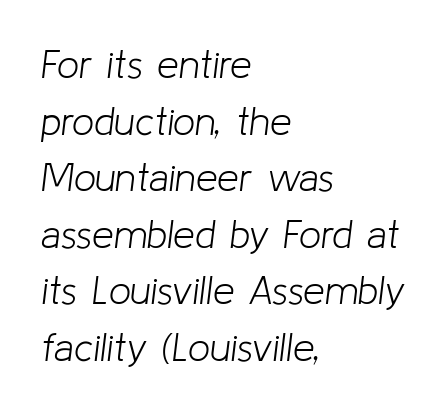
Q: Is the text bold? A: No.
Q: Is the text italic (slanted)? A: Yes, it leans right by about 8 degrees.
Q: Is the text underlined? A: No.
Q: How is the paragraph aligned? A: Left-aligned.
Q: Is the spacing between letters normal or unusually wide? A: Normal.
Q: Is the spacing between lines tight, normal or loose? A: Normal.
Q: Width (condensed, normal, or wide)? A: Normal.
Q: Stroke contrast? A: Low.
Q: x-height? A: Medium.
Q: Monospaced? A: No.
